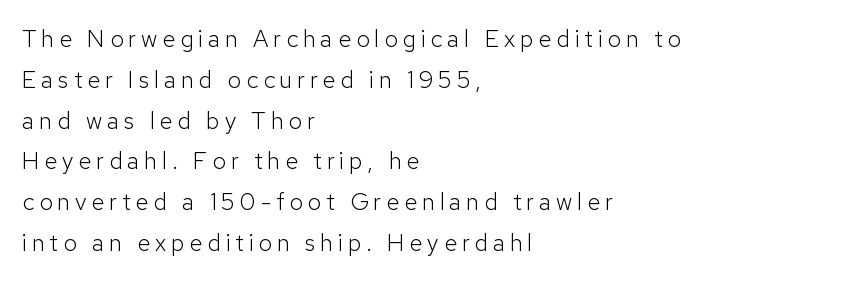
Q: Is the text bold? A: No.
Q: Is the text italic (slanted)? A: No, it is upright.
Q: Is the text underlined? A: No.
Q: How is the paragraph aligned? A: Left-aligned.
Q: Is the spacing between letters normal or unusually wide? A: Unusually wide.
Q: Is the spacing between lines tight, normal or loose? A: Normal.
